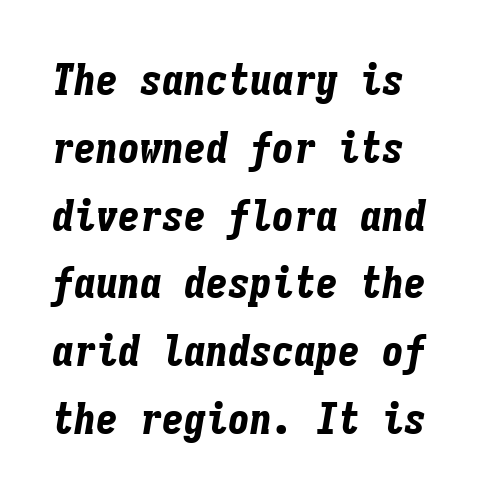
{"italic": "yes", "lean": "right", "slant_degrees": 9, "bold": "yes", "weight": "bold", "width": "condensed", "stroke_contrast": "low", "x_height": "medium", "monospaced": "yes", "underline": "no", "line_spacing": "normal", "line_spacing_ratio": 1.54, "letter_spacing": "normal", "letter_spacing_em": 0.0, "glyph_px": 44}
